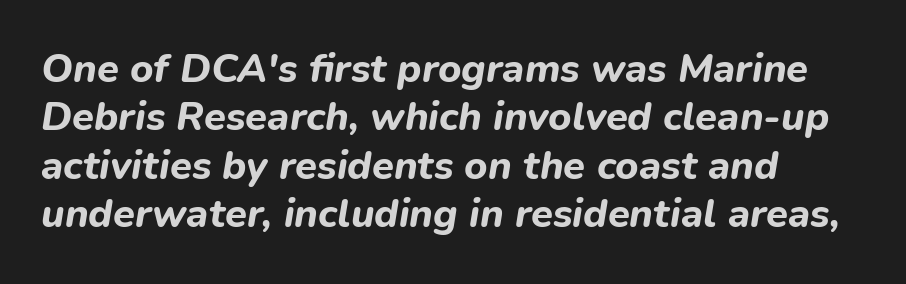
Q: Is the text bold? A: Yes.
Q: Is the text italic (slanted)? A: Yes, it leans right by about 9 degrees.
Q: Is the text underlined? A: No.
Q: How is the paragraph aligned? A: Left-aligned.
Q: Is the spacing between letters normal or unusually wide? A: Normal.
Q: Width (condensed, normal, or wide)? A: Normal.
Q: Stroke contrast? A: Low.
Q: x-height? A: Medium.
Q: Monospaced? A: No.
